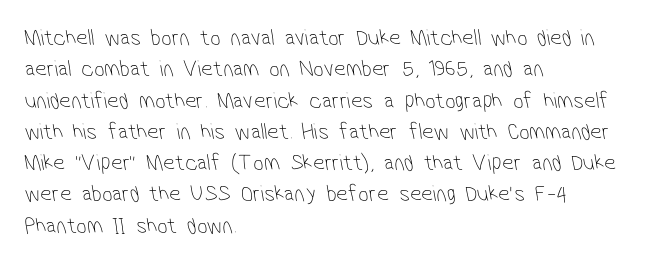
The line texture is even and compact thanks to regular tracking. The passage shown is not underscored anywhere. The typeface has the unassuming heft of standard copy or less. The rendering anchors every line to the left-hand side.
